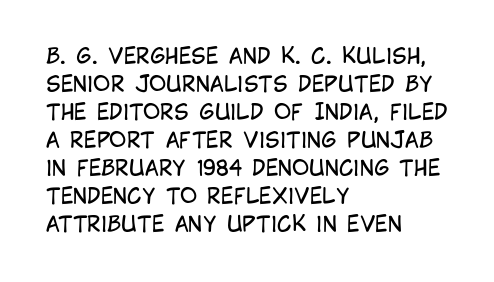
Q: Is the text bold? A: No.
Q: Is the text italic (slanted)? A: No, it is upright.
Q: Is the text underlined? A: No.
Q: How is the paragraph aligned? A: Left-aligned.
Q: Is the spacing between letters normal or unusually wide? A: Normal.
Q: Is the spacing between lines tight, normal or loose? A: Normal.
